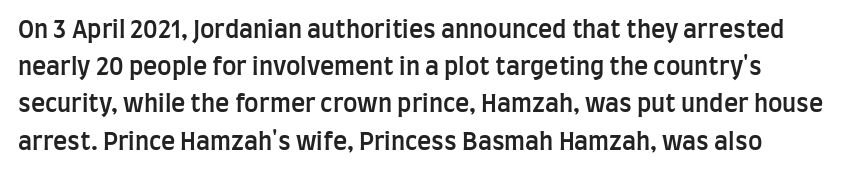
{"italic": "no", "bold": "semi", "underline": "no", "line_spacing": "normal", "line_spacing_ratio": 1.55, "letter_spacing": "normal", "letter_spacing_em": 0.0, "glyph_px": 24}
